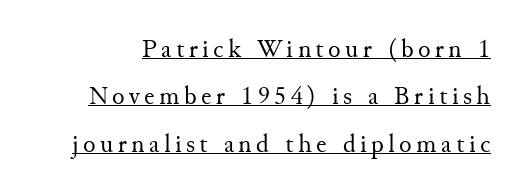
Q: Is the text bold? A: No.
Q: Is the text italic (slanted)? A: No, it is upright.
Q: Is the text underlined? A: Yes.
